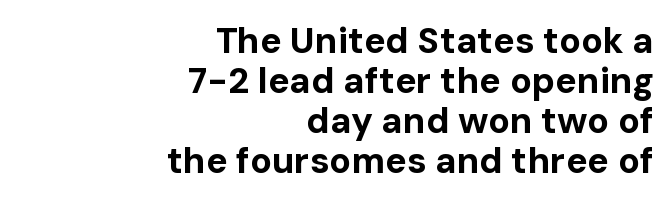
The image shows 36 px bold sans-serif type, upright; set right-aligned, tight line spacing (1.11x), normal letter spacing, not underlined; low stroke contrast and a medium x-height.
